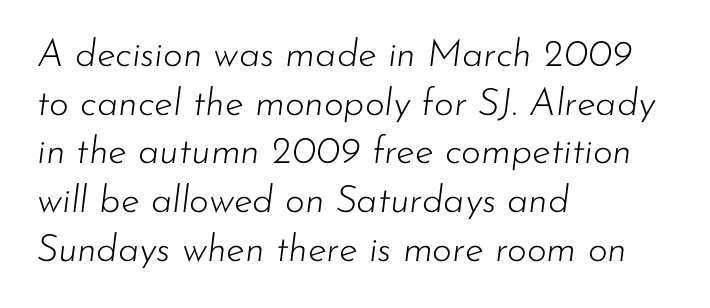
The image shows 38 px light type, italic (leaning right); set left-aligned, normal line spacing (1.28x), normal letter spacing, not underlined; low stroke contrast and a small x-height.
